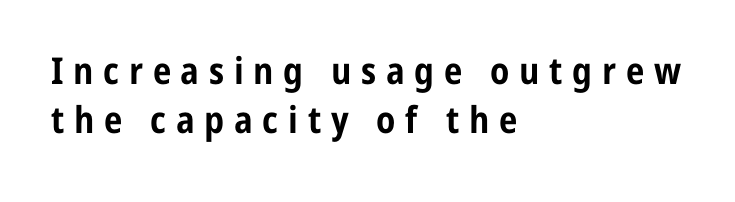
Q: Is the text bold? A: Yes.
Q: Is the text italic (slanted)? A: No, it is upright.
Q: Is the typeface a serif or a sans-serif typeface? A: Sans-serif.
Q: Is the text underlined? A: No.
Q: How is the paragraph aligned? A: Left-aligned.
Q: Is the spacing between letters normal or unusually wide? A: Unusually wide.
Q: Is the spacing between lines tight, normal or loose? A: Normal.
Q: Width (condensed, normal, or wide)? A: Condensed.
Q: Stroke contrast? A: Low.
Q: x-height? A: Medium.
Q: Monospaced? A: No.
